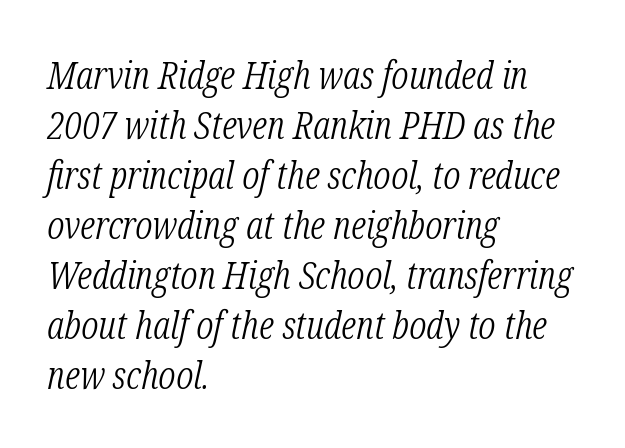
In terms of letterspacing, this is plain default setting. Note the varied advance widths — an 'i' is clearly narrower than an 'm'. The designer left line spacing at the default. A bare baseline throughout the passage. Characters are canted at an angle relative to the baseline's perpendicular. You can tell from the footed stems that serif type was used.
